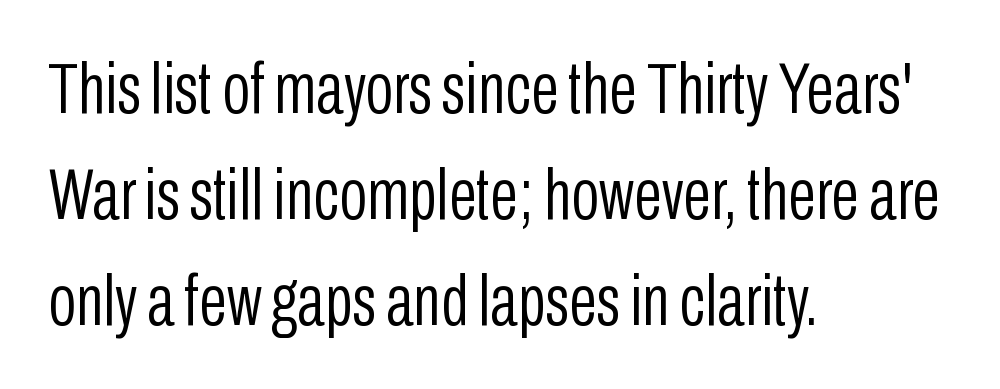
{"serif": "no", "italic": "no", "bold": "no", "weight": "light", "width": "condensed", "stroke_contrast": "low", "x_height": "medium", "monospaced": "no", "underline": "no", "align": "left", "line_spacing": "normal", "line_spacing_ratio": 1.45, "letter_spacing": "normal", "letter_spacing_em": 0.0, "glyph_px": 73}
